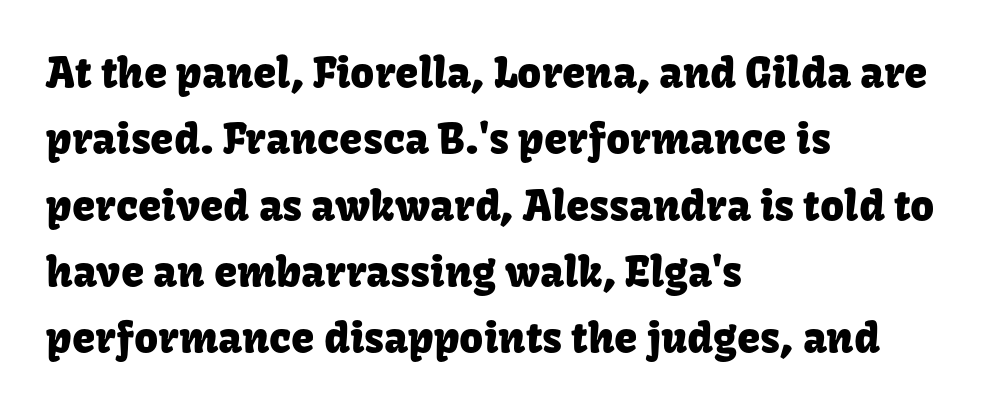
The image shows 42 px sans-serif type, upright; set left-aligned, normal line spacing (1.58x), normal letter spacing, not underlined; low stroke contrast and a medium x-height.
